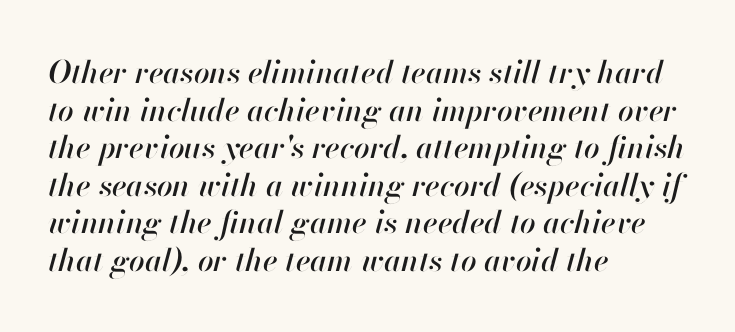
Q: Is the text italic (slanted)? A: Yes, it leans right by about 13 degrees.
Q: Is the text underlined? A: No.
Q: How is the paragraph aligned? A: Left-aligned.
Q: Is the spacing between letters normal or unusually wide? A: Normal.
Q: Width (condensed, normal, or wide)? A: Normal.
Q: Stroke contrast? A: High.
Q: x-height? A: Small.
Q: Monospaced? A: No.
